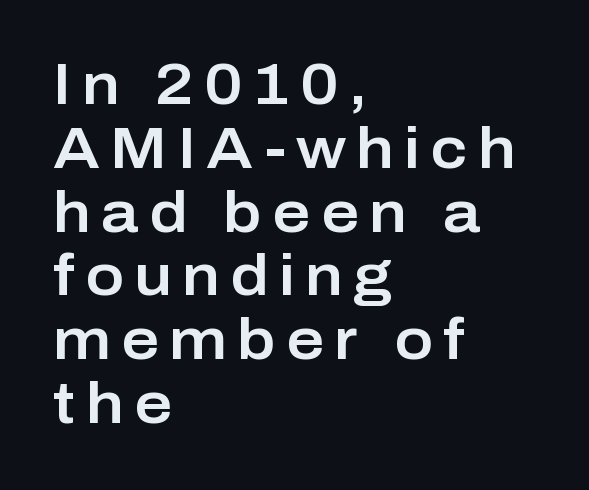
Q: Is the text italic (slanted)? A: No, it is upright.
Q: Is the typeface a serif or a sans-serif typeface? A: Sans-serif.
Q: Is the text underlined? A: No.
Q: How is the paragraph aligned? A: Left-aligned.
Q: Is the spacing between lines tight, normal or loose? A: Tight.
Q: Width (condensed, normal, or wide)? A: Normal.
Q: Stroke contrast? A: Low.
Q: x-height? A: Medium.
Q: Monospaced? A: No.
